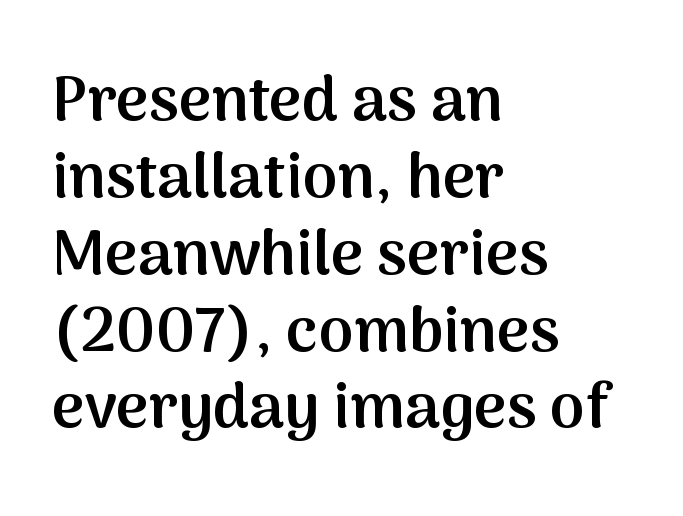
{"serif": "no", "italic": "no", "bold": "semi", "weight": "semibold", "width": "normal", "stroke_contrast": "medium", "x_height": "medium", "monospaced": "no", "underline": "no", "align": "left", "line_spacing_ratio": 1.22, "letter_spacing": "normal", "letter_spacing_em": 0.0, "glyph_px": 63}
